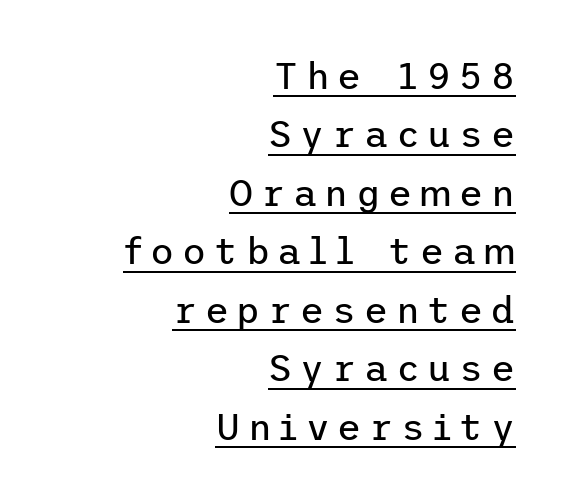
A roman cut, with each character standing at attention. The typeface has the unassuming heft of standard copy or less. Students, note that the glyphs here are deliberately spaced far apart. The paragraph shown leans on its right margin.
